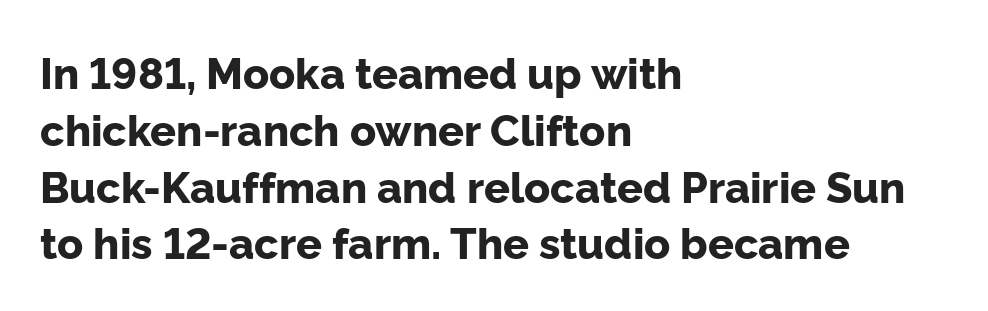
{"serif": "no", "italic": "no", "bold": "yes", "weight": "bold", "width": "normal", "stroke_contrast": "low", "x_height": "medium", "monospaced": "no", "underline": "no", "align": "left", "line_spacing": "normal", "line_spacing_ratio": 1.32, "letter_spacing": "normal", "letter_spacing_em": 0.0, "glyph_px": 43}
